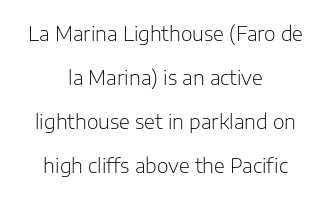
Q: Is the text bold? A: No.
Q: Is the text italic (slanted)? A: No, it is upright.
Q: Is the text underlined? A: No.
Q: How is the paragraph aligned? A: Centered.
Q: Is the spacing between letters normal or unusually wide? A: Normal.
Q: Is the spacing between lines tight, normal or loose? A: Loose.
